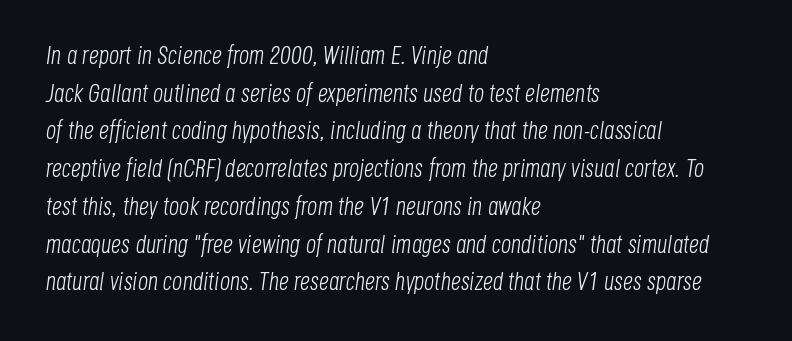
Left-aligned paragraph, ragged on the right. The block of text has a typical density, with ordinary space between rows. In terms of letterspacing, this is plain default setting. This is not heavy type; no bold has been used. The glyphs are unaccompanied by any horizontal stroke below them.
